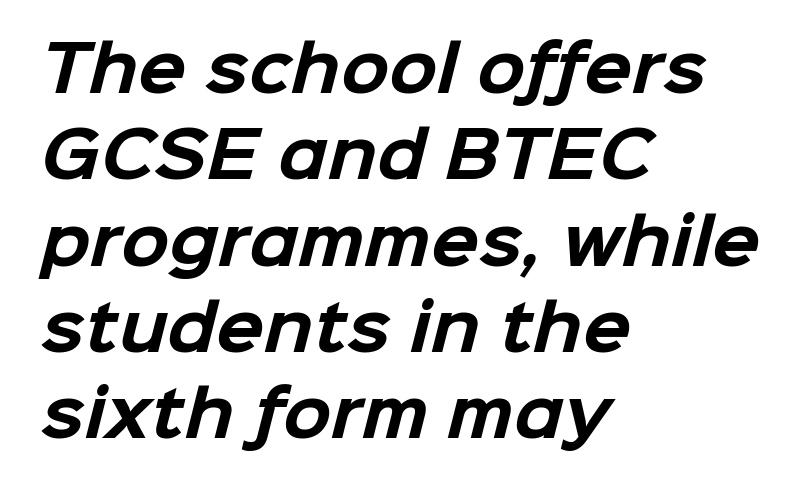
The image shows 63 px bold sans-serif type; set left-aligned, normal line spacing (1.37x), normal letter spacing, not underlined; low stroke contrast and a medium x-height.
